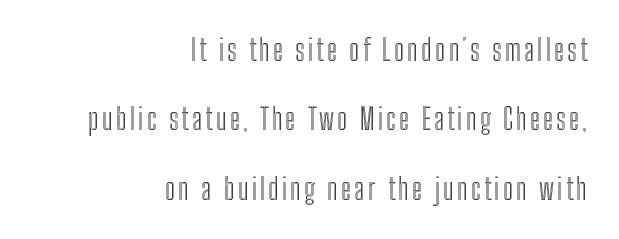
Line endings align vertically; line beginnings do not. The strip under each line holds only bare page. Here the designer chose a conventional face with non-uniform glyph widths. Italic? Not at all — the glyphs are vertical. The line-height multiplier appears high, well above default.
